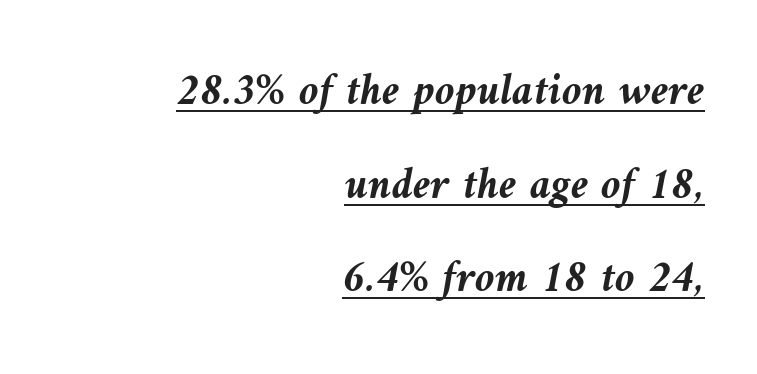
The image shows 45 px semibold type, italic (leaning left); set right-aligned, loose line spacing (2.08x), normal letter spacing, underlined; medium stroke contrast and a medium x-height.
